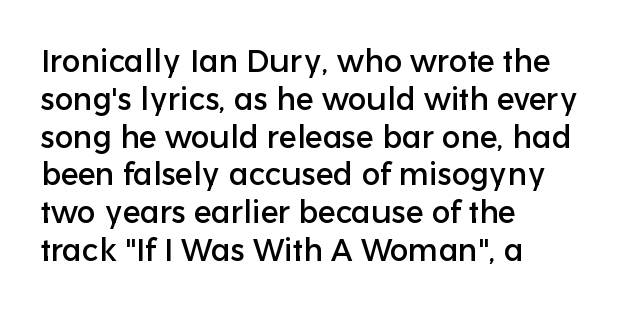
{"serif": "no", "italic": "no", "width": "normal", "stroke_contrast": "low", "x_height": "medium", "monospaced": "no", "underline": "no", "align": "left", "line_spacing_ratio": 1.22, "letter_spacing": "normal", "letter_spacing_em": 0.0, "glyph_px": 31}
